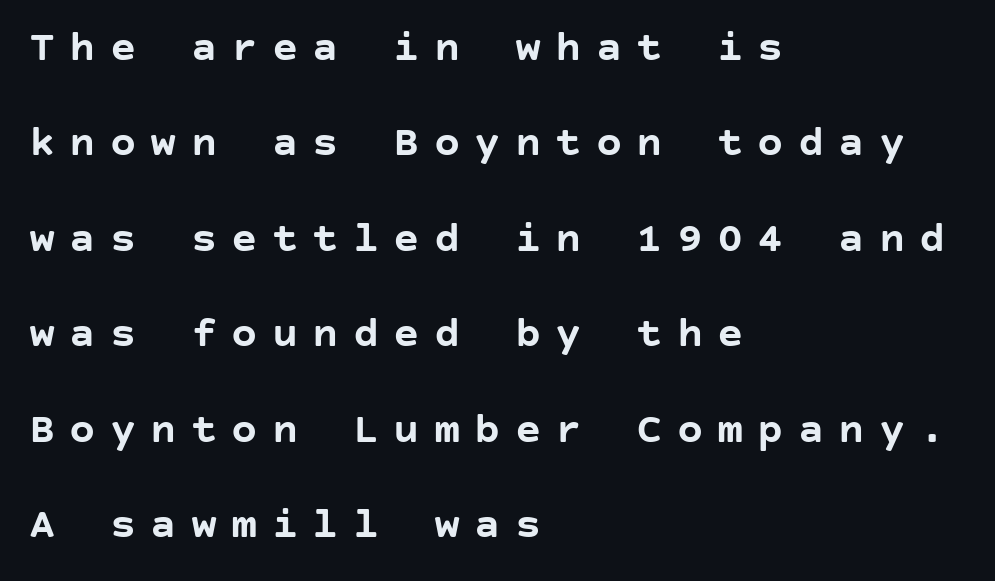
{"serif": "no", "italic": "no", "bold": "yes", "weight": "semibold", "width": "normal", "stroke_contrast": "low", "x_height": "large", "underline": "no", "align": "left", "line_spacing": "loose", "line_spacing_ratio": 2.17, "letter_spacing": "wide", "letter_spacing_em": 0.32, "glyph_px": 44}
